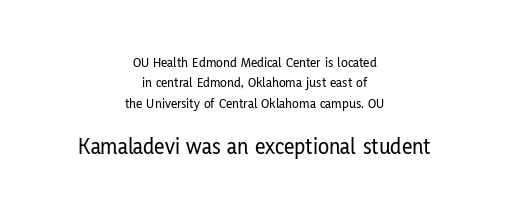
Q: Is the text italic (slanted)? A: No, it is upright.
Q: Is the text underlined? A: No.
Q: How is the paragraph aligned? A: Centered.
Q: Is the spacing between letters normal or unusually wide? A: Normal.
Q: Is the spacing between lines tight, normal or loose? A: Normal.
Q: Which block of text is set in a larger size, the first (top) or the second (bottom)? A: The second (bottom) one.
